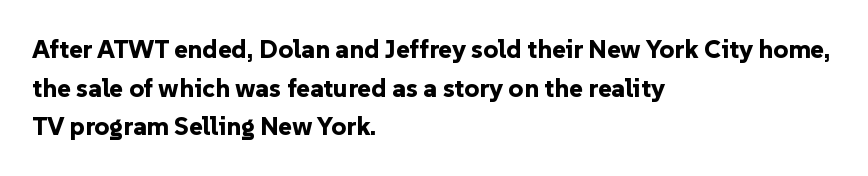
The image shows 26 px bold type, upright; set left-aligned, normal line spacing (1.49x), normal letter spacing, not underlined.
